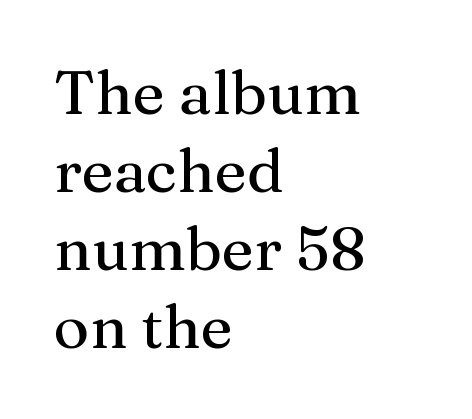
The rendering keeps characters at their native spacing. The glyphs are unaccompanied by any horizontal stroke below them. Leftover space on each line is placed entirely after the last word. Stroke terminals: seriffed. The lines sit at an ordinary, default distance from one another.
